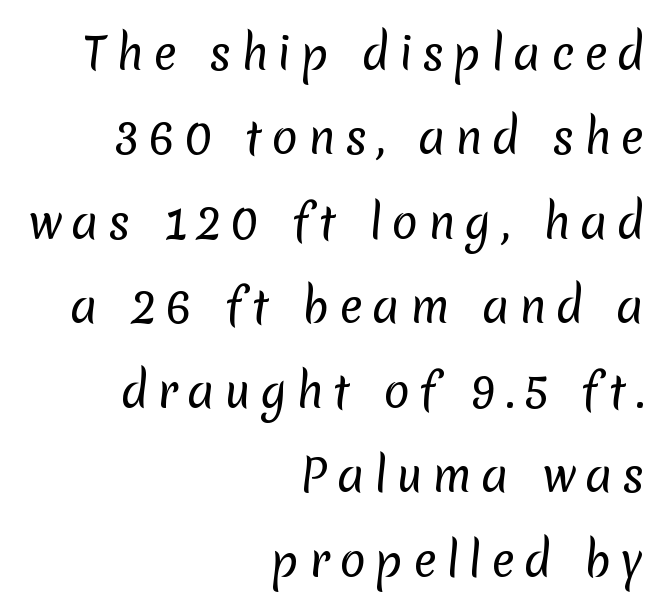
The image shows 44 px regular-weight sans-serif type; set right-aligned, loose line spacing (1.92x), unusually wide letter spacing (+0.21 em), not underlined; low stroke contrast and a medium x-height.
